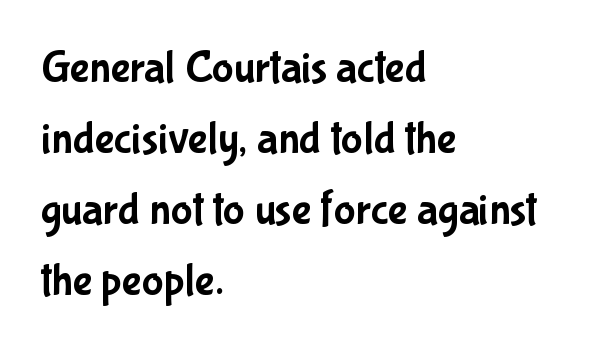
The image shows 46 px condensed sans-serif type, upright; set left-aligned, normal line spacing (1.54x), normal letter spacing, not underlined; low stroke contrast and a medium x-height.
